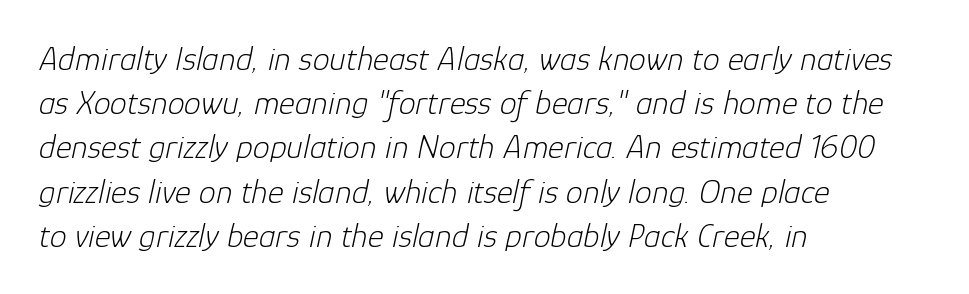
{"italic": "yes", "lean": "right", "slant_degrees": 12, "bold": "no", "weight": "light", "width": "normal", "stroke_contrast": "low", "x_height": "medium", "monospaced": "no", "underline": "no", "align": "left", "line_spacing": "normal", "line_spacing_ratio": 1.3, "letter_spacing": "normal", "letter_spacing_em": 0.0, "glyph_px": 34}
